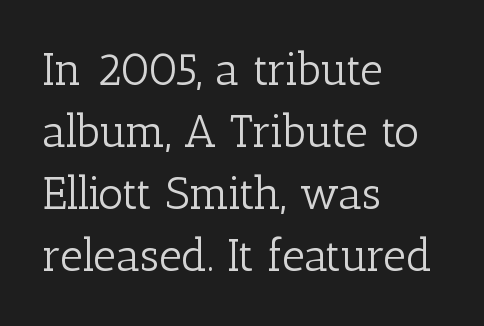
Q: Is the text bold? A: No.
Q: Is the text italic (slanted)? A: No, it is upright.
Q: Is the typeface a serif or a sans-serif typeface? A: Serif.
Q: Is the text underlined? A: No.
Q: How is the paragraph aligned? A: Left-aligned.
Q: Is the spacing between letters normal or unusually wide? A: Normal.
Q: Is the spacing between lines tight, normal or loose? A: Normal.
Q: Width (condensed, normal, or wide)? A: Normal.
Q: Stroke contrast? A: Low.
Q: x-height? A: Medium.
Q: Monospaced? A: No.
